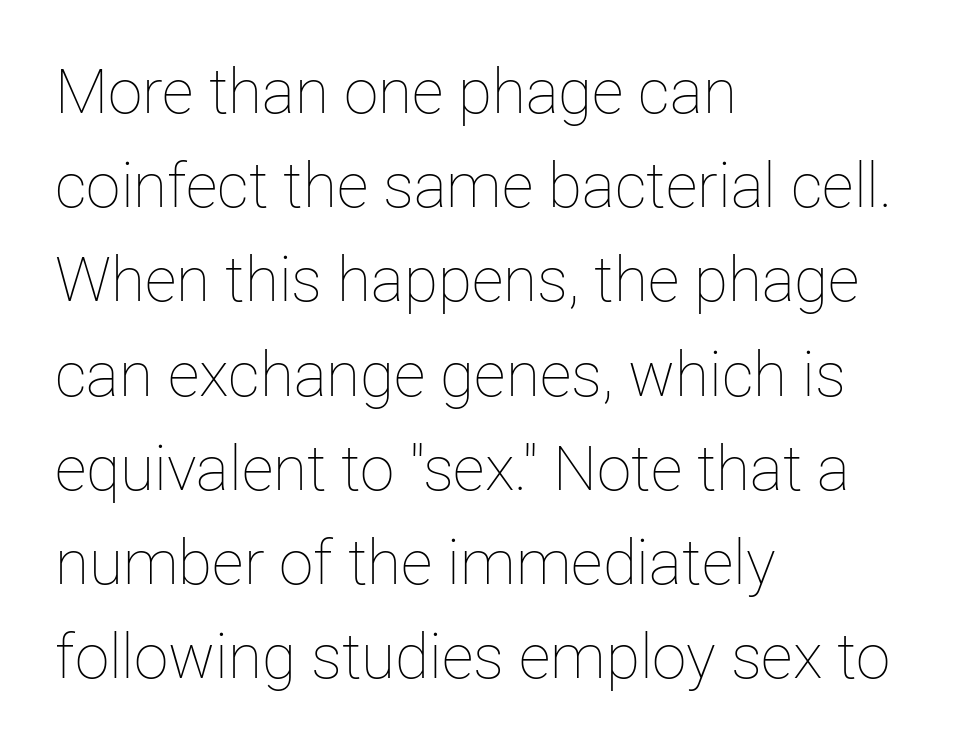
Stroke thickness stays within the range of a standard reading face or lighter. Here the glyphs are tracked normally, forming tight word shapes. The block of text has a typical density, with ordinary space between rows. A typesetter would call this proportional, since set widths differ per character. Glance below the letters and you will spot only blank space. Which margin do the lines hug? The left one — the right edge is uneven.
